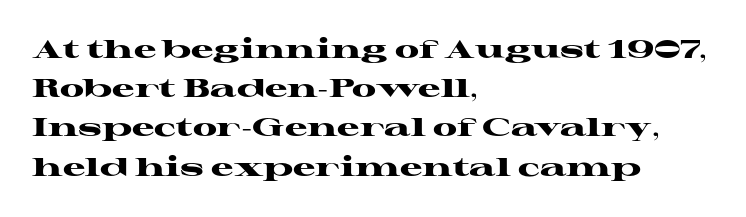
There is no visible air inserted between adjacent glyphs. This sample is left-justified, so line endings fall wherever the words run out. Normally led — the rows are evenly, conventionally spaced. The lettering holds an erect, upright posture throughout.
